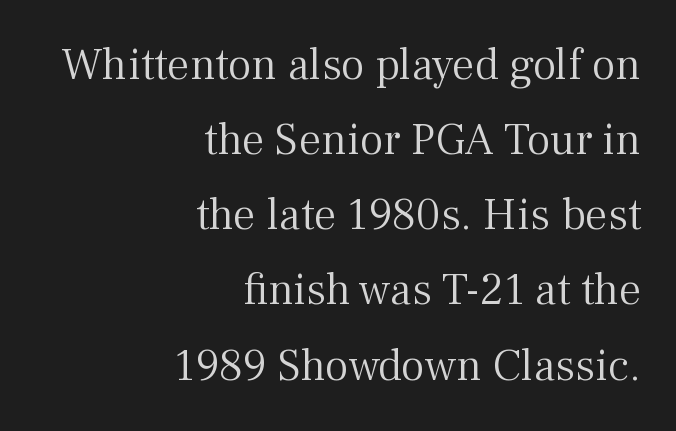
The image shows 45 px light serif type, upright; set right-aligned, normal line spacing (1.67x), normal letter spacing, not underlined; medium stroke contrast and a medium x-height.
